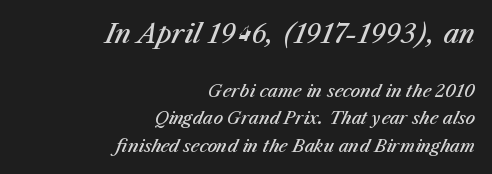
Q: Is the text bold? A: Semi-bold.
Q: Is the text italic (slanted)? A: Yes, it leans right by about 23 degrees.
Q: Is the text underlined? A: No.
Q: How is the paragraph aligned? A: Right-aligned.
Q: Is the spacing between letters normal or unusually wide? A: Normal.
Q: Is the spacing between lines tight, normal or loose? A: Normal.
Q: Which block of text is set in a larger size, the first (top) or the second (bottom)? A: The first (top) one.
